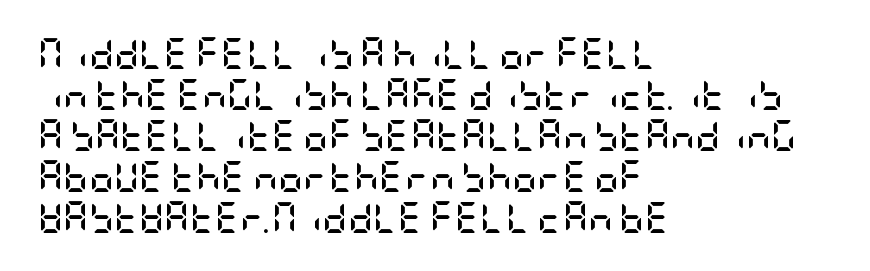
The image shows 31 px semibold, condensed sans-serif type, upright; set left-aligned, normal line spacing (1.32x), normal letter spacing, not underlined; low stroke contrast and a large x-height.
